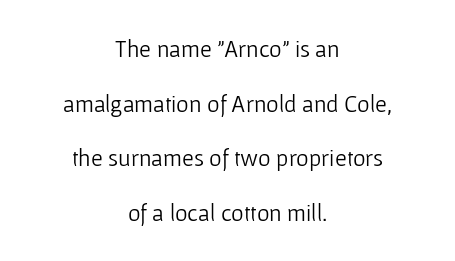
The image shows 24 px text type, upright; set centered, loose line spacing (2.28x), normal letter spacing, not underlined.
